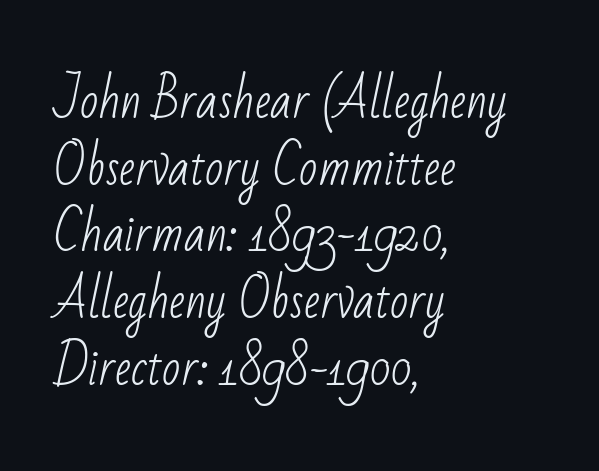
{"serif": "no", "bold": "no", "weight": "light", "width": "condensed", "stroke_contrast": "low", "x_height": "small", "monospaced": "no", "underline": "no", "align": "left", "line_spacing": "normal", "line_spacing_ratio": 1.39, "letter_spacing": "normal", "letter_spacing_em": 0.0, "glyph_px": 48}
